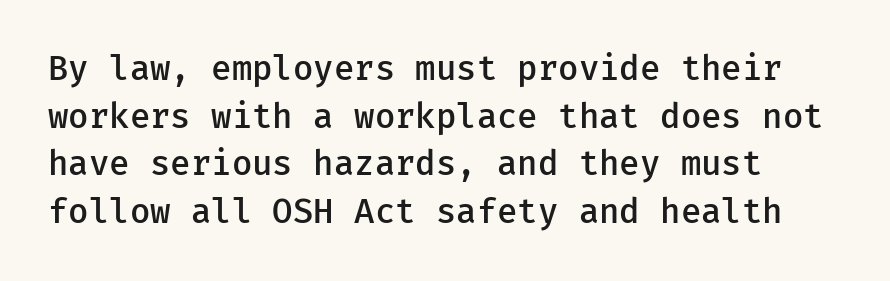
In terms of letterform style, serifs are entirely absent. The foot of each line stays bare and open. Emphasis by weight is partial: semibold. In terms of letterspacing, this is plain default setting. Successive baselines arrive at the customary interval. This is the regular roman posture of the typeface.
